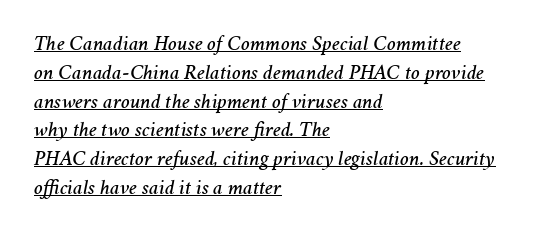
Q: Is the text italic (slanted)? A: Yes, it leans right by about 11 degrees.
Q: Is the text underlined? A: Yes.
Q: How is the paragraph aligned? A: Left-aligned.
Q: Is the spacing between letters normal or unusually wide? A: Normal.
Q: Is the spacing between lines tight, normal or loose? A: Normal.
